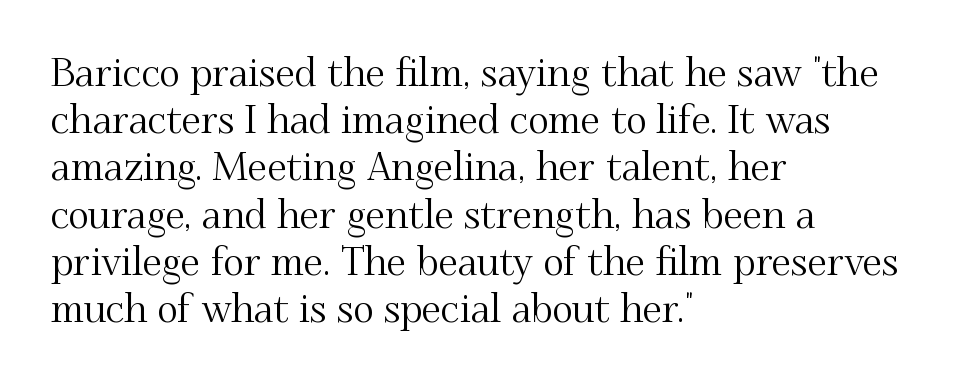
Q: Is the text italic (slanted)? A: No, it is upright.
Q: Is the typeface a serif or a sans-serif typeface? A: Serif.
Q: Is the text underlined? A: No.
Q: How is the paragraph aligned? A: Left-aligned.
Q: Is the spacing between letters normal or unusually wide? A: Normal.
Q: Width (condensed, normal, or wide)? A: Normal.
Q: Stroke contrast? A: Medium.
Q: x-height? A: Small.
Q: Monospaced? A: No.
